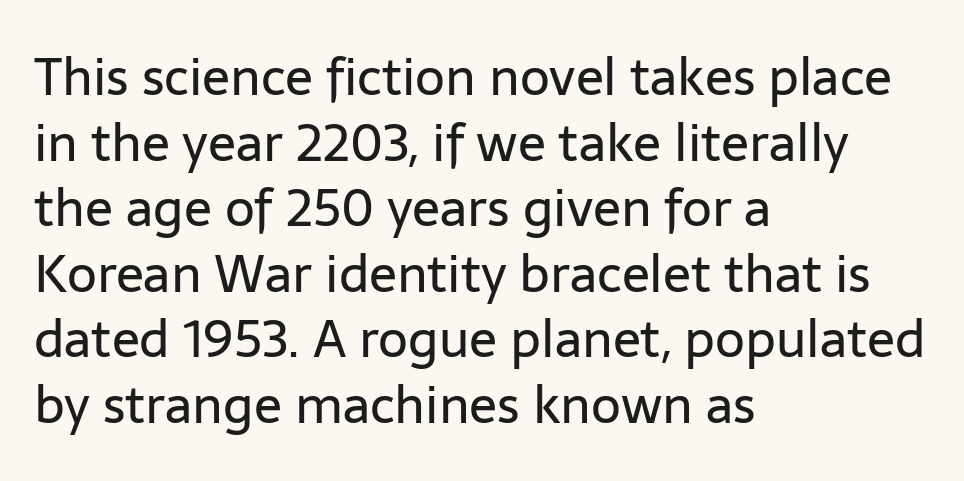
{"serif": "no", "italic": "no", "bold": "no", "weight": "regular", "width": "normal", "stroke_contrast": "low", "x_height": "medium", "monospaced": "no", "underline": "no", "align": "left", "line_spacing": "normal", "line_spacing_ratio": 1.26, "letter_spacing": "normal", "letter_spacing_em": 0.0, "glyph_px": 52}
